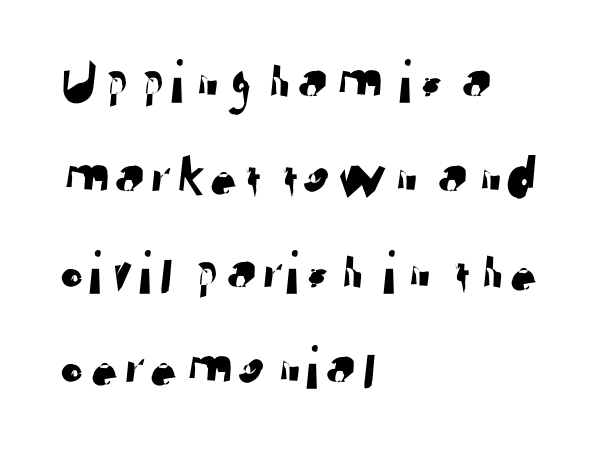
{"serif": "no", "width": "normal", "stroke_contrast": "low", "x_height": "medium", "monospaced": "no", "underline": "no", "align": "left", "line_spacing": "normal", "line_spacing_ratio": 1.54, "letter_spacing": "normal", "letter_spacing_em": 0.0, "glyph_px": 62}
